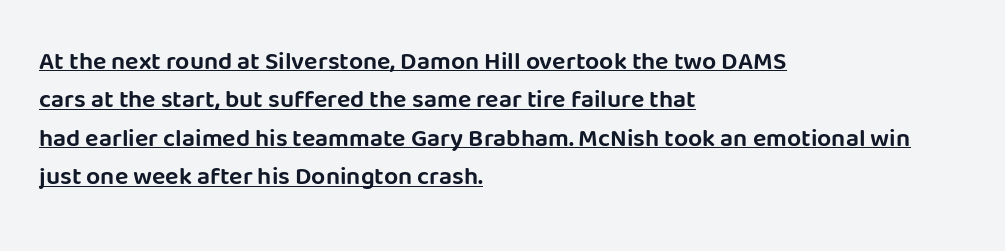
Q: Is the text italic (slanted)? A: No, it is upright.
Q: Is the text underlined? A: Yes.
Q: How is the paragraph aligned? A: Left-aligned.
Q: Is the spacing between letters normal or unusually wide? A: Normal.
Q: Is the spacing between lines tight, normal or loose? A: Normal.
